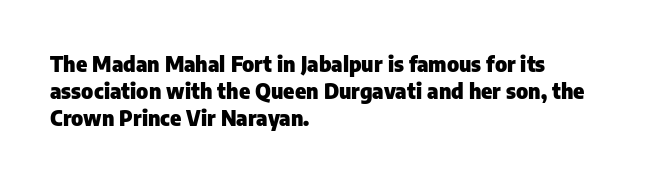
The image shows 21 px bold type, upright; set left-aligned, normal line spacing (1.28x), normal letter spacing, not underlined.
